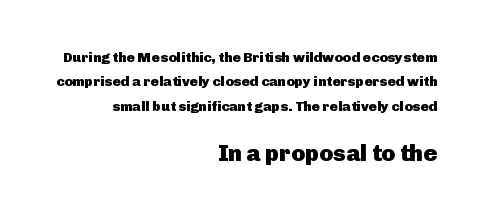
{"italic": "no", "bold": "yes", "underline": "no", "align": "right", "line_spacing_ratio": 1.74, "letter_spacing": "normal", "letter_spacing_em": 0.0, "larger_block": "second", "size_ratio": 1.64, "glyph_px": 23}
